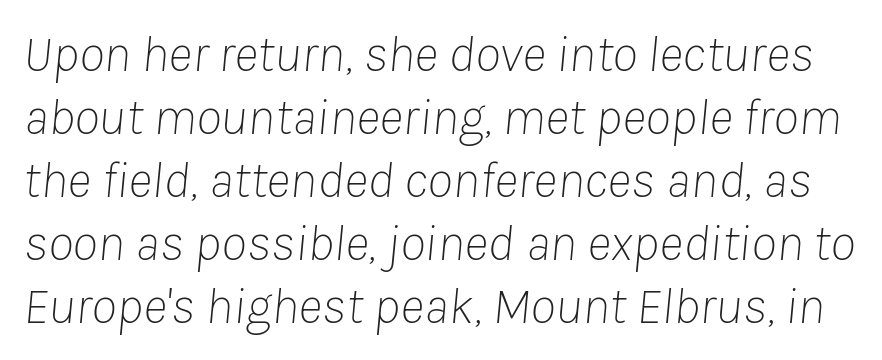
The image shows 52 px thin type, italic (leaning right); set line spacing 1.21x, normal letter spacing, not underlined; low stroke contrast and a medium x-height.
